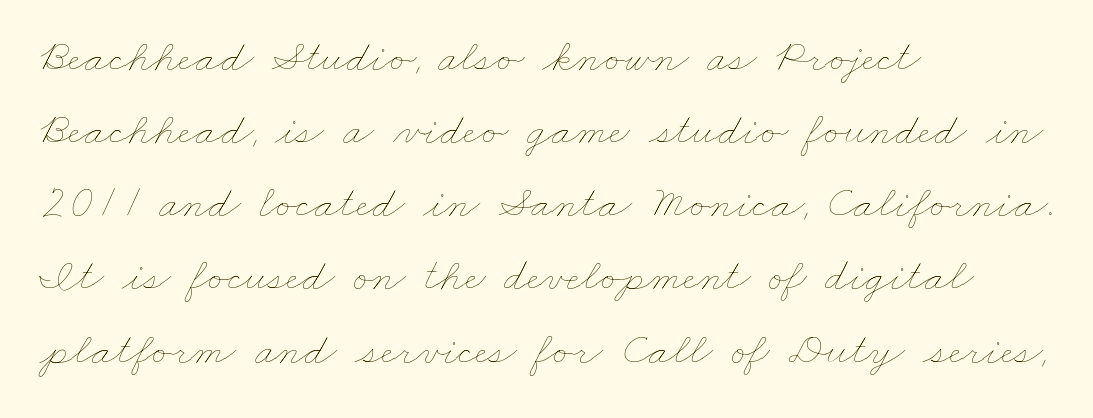
The characters are drawn with everyday or finer stroke widths. Anything drawn beneath the words? Only blank space. Short note: letters normally spaced. The text block is weighted toward the left margin, trailing off unevenly rightward. Here the designer chose a conventional face with non-uniform glyph widths. Does the leading feel generous? No, just average.
